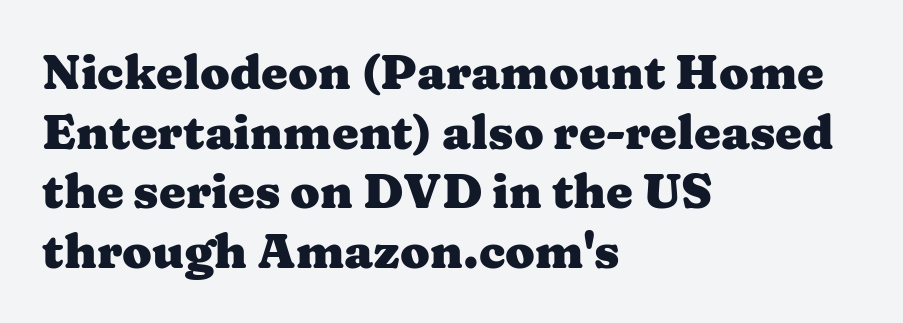
Q: Is the text bold? A: Yes.
Q: Is the text italic (slanted)? A: No, it is upright.
Q: Is the typeface a serif or a sans-serif typeface? A: Serif.
Q: Is the text underlined? A: No.
Q: How is the paragraph aligned? A: Left-aligned.
Q: Is the spacing between letters normal or unusually wide? A: Normal.
Q: Width (condensed, normal, or wide)? A: Wide.
Q: Stroke contrast? A: Medium.
Q: x-height? A: Medium.
Q: Monospaced? A: No.
